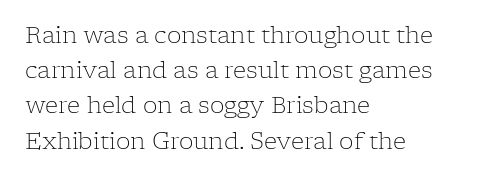
Q: Is the text bold? A: No.
Q: Is the text italic (slanted)? A: No, it is upright.
Q: Is the text underlined? A: No.
Q: How is the paragraph aligned? A: Left-aligned.
Q: Is the spacing between letters normal or unusually wide? A: Normal.
Q: Is the spacing between lines tight, normal or loose? A: Normal.
